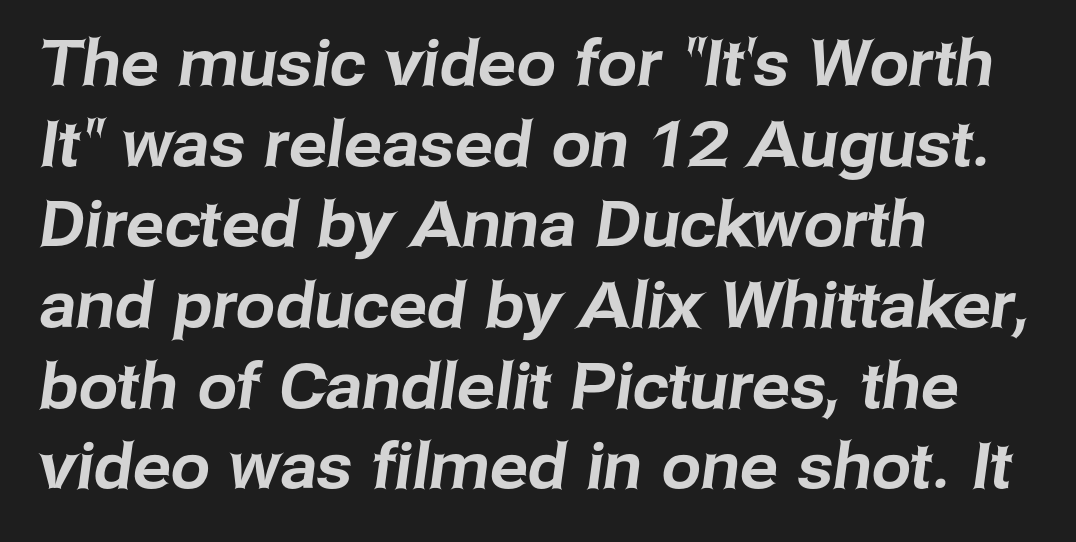
Q: Is the typeface a serif or a sans-serif typeface? A: Sans-serif.
Q: Is the text underlined? A: No.
Q: How is the paragraph aligned? A: Left-aligned.
Q: Is the spacing between letters normal or unusually wide? A: Normal.
Q: Is the spacing between lines tight, normal or loose? A: Normal.
Q: Width (condensed, normal, or wide)? A: Normal.
Q: Stroke contrast? A: Low.
Q: x-height? A: Medium.
Q: Monospaced? A: No.
